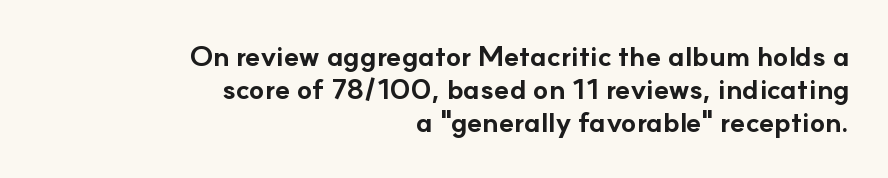
The image shows 28 px bold sans-serif type, upright; set right-aligned, line spacing 1.17x, normal letter spacing, not underlined; low stroke contrast and a small x-height.
